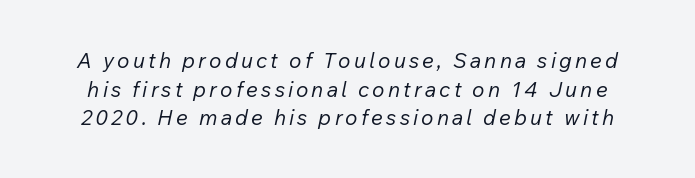
{"italic": "yes", "lean": "right", "slant_degrees": 12, "bold": "no", "underline": "no", "line_spacing": "normal", "line_spacing_ratio": 1.36, "glyph_px": 21}
